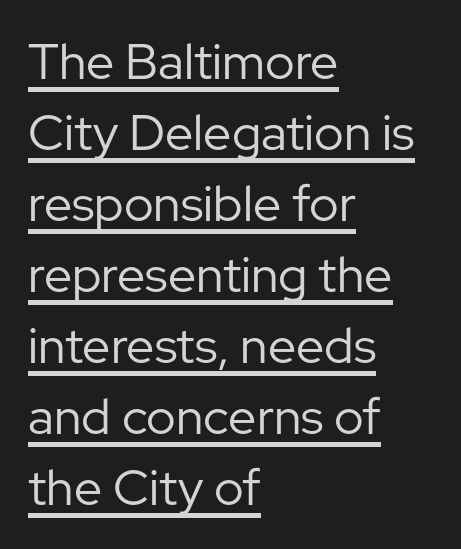
Weight: regular or lighter. This rendering employs a face without finishing strokes, i.e., a sans-serif. The rendering keeps characters at their native spacing. Students, observe: this is what conventionally led text looks like. Here the designer chose a conventional face with non-uniform glyph widths. The sample's only ornament is a line tracing under the words.
